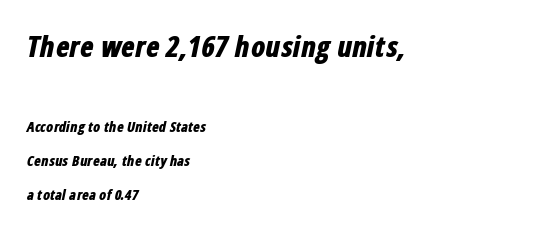
Q: Is the text bold? A: Yes.
Q: Is the text italic (slanted)? A: Yes, it leans right by about 12 degrees.
Q: Is the text underlined? A: No.
Q: How is the paragraph aligned? A: Left-aligned.
Q: Is the spacing between letters normal or unusually wide? A: Normal.
Q: Is the spacing between lines tight, normal or loose? A: Loose.
Q: Which block of text is set in a larger size, the first (top) or the second (bottom)? A: The first (top) one.
Q: Width (condensed, normal, or wide)? A: Condensed.
Q: Stroke contrast? A: Low.
Q: x-height? A: Medium.
Q: Monospaced? A: No.
